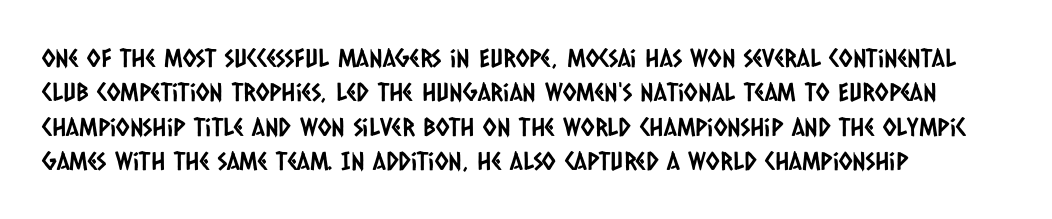
{"underline": "no", "align": "left", "line_spacing": "normal", "line_spacing_ratio": 1.38, "letter_spacing": "normal", "letter_spacing_em": 0.0, "glyph_px": 25}
